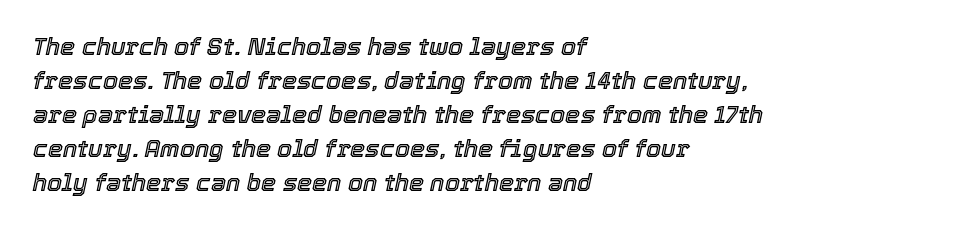
The image shows 24 px text type, italic (leaning right); set left-aligned, normal line spacing (1.42x), normal letter spacing, not underlined.
